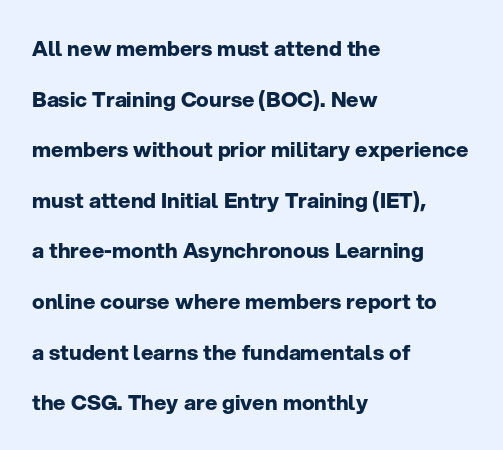
The passage shown is emphatically bold. How are the letters spaced? Ordinarily, with no added tracking. Vertical spacing — loose. This is roman type, the default non-slanted kind. The text block is weighted toward the left margin, trailing off unevenly rightward. Underline: absent.
